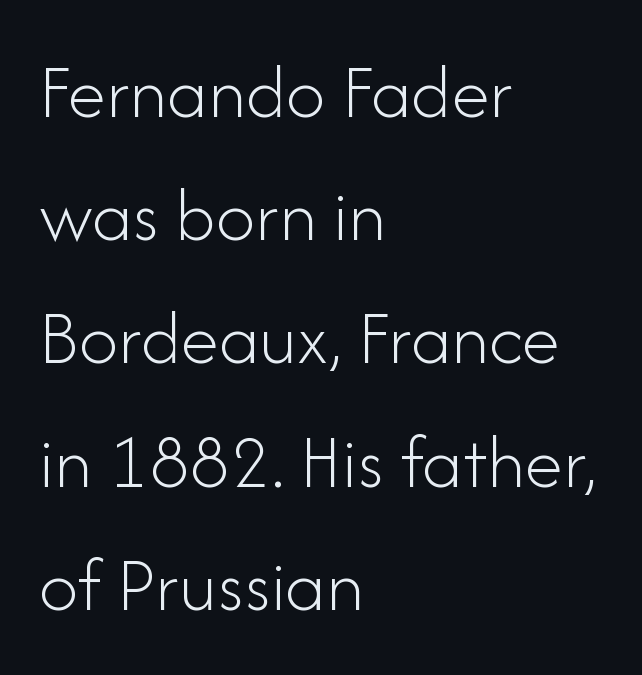
{"serif": "no", "italic": "no", "bold": "no", "weight": "light", "width": "normal", "stroke_contrast": "low", "x_height": "small", "monospaced": "no", "underline": "no", "align": "left", "line_spacing": "normal", "line_spacing_ratio": 1.58, "letter_spacing": "normal", "letter_spacing_em": 0.0, "glyph_px": 78}
